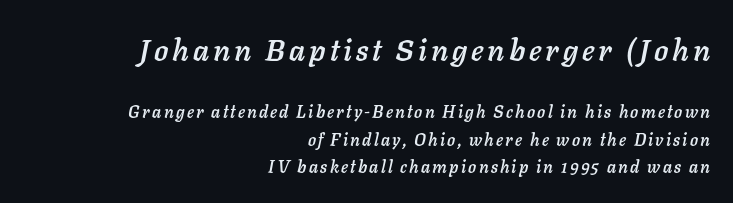
{"italic": "yes", "lean": "right", "slant_degrees": 11, "width": "normal", "stroke_contrast": "low", "x_height": "medium", "monospaced": "no", "underline": "no", "align": "right", "line_spacing": "normal", "line_spacing_ratio": 1.63, "larger_block": "first", "size_ratio": 1.76, "glyph_px": 30}
